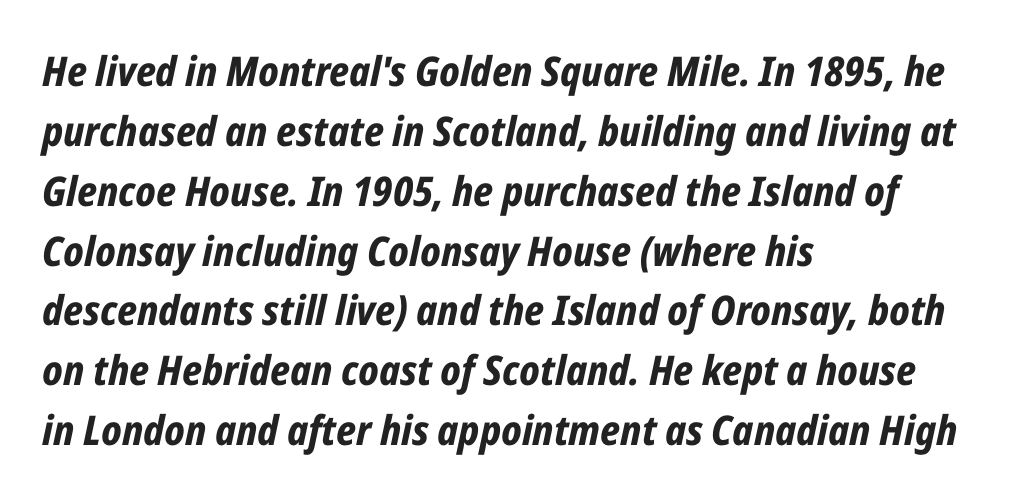
The line texture is even and compact thanks to regular tracking. Does the weight exceed regular? Yes, all the way to bold. The string is rendered with underlining switched off. Does the lettering tilt? It does — this is italic.
